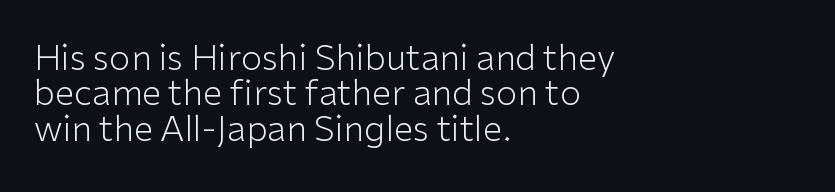
Q: Is the text bold? A: No.
Q: Is the text italic (slanted)? A: No, it is upright.
Q: Is the typeface a serif or a sans-serif typeface? A: Sans-serif.
Q: Is the text underlined? A: No.
Q: How is the paragraph aligned? A: Left-aligned.
Q: Is the spacing between letters normal or unusually wide? A: Normal.
Q: Is the spacing between lines tight, normal or loose? A: Tight.
Q: Width (condensed, normal, or wide)? A: Normal.
Q: Stroke contrast? A: Low.
Q: x-height? A: Medium.
Q: Monospaced? A: No.
